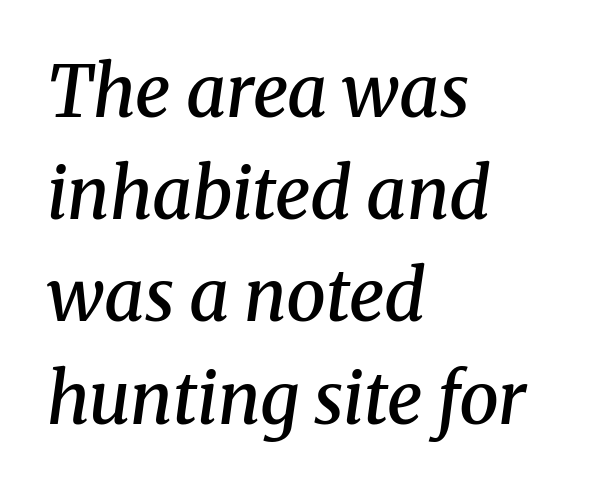
The image shows 71 px semibold serif type, italic (leaning right); set left-aligned, normal line spacing (1.44x), normal letter spacing, not underlined; medium stroke contrast and a medium x-height.
